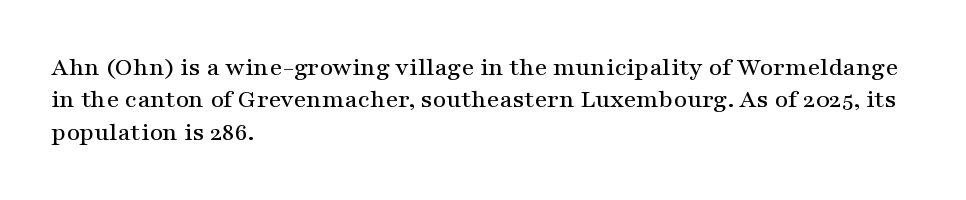
These lines sit exactly where default settings would place them. The letters stand upright; this is a roman face. Typeset ragged right — the left edge is the straight one. Just letters on the line, the space beneath them empty. Caption: standard tracking, unaltered.
